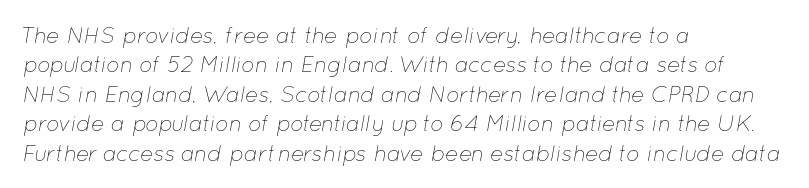
The image shows 22 px text type, italic (leaning right); set left-aligned, normal line spacing (1.34x), normal letter spacing, not underlined.
